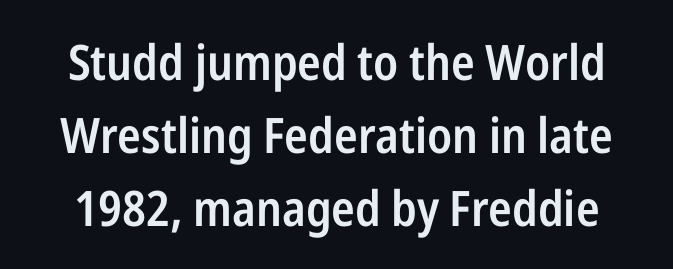
The image shows 49 px semibold, condensed sans-serif type, upright; set normal line spacing (1.49x), normal letter spacing, not underlined; low stroke contrast and a medium x-height.
